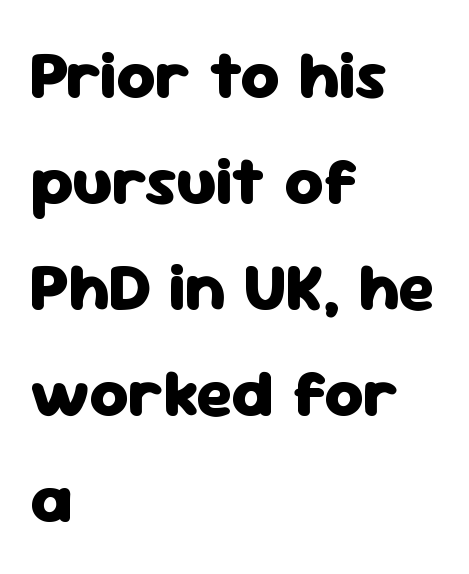
{"serif": "no", "italic": "no", "bold": "yes", "weight": "heavy", "width": "normal", "stroke_contrast": "low", "x_height": "medium", "monospaced": "no", "underline": "no", "align": "left", "line_spacing": "normal", "line_spacing_ratio": 1.56, "letter_spacing": "normal", "letter_spacing_em": 0.0, "glyph_px": 68}
